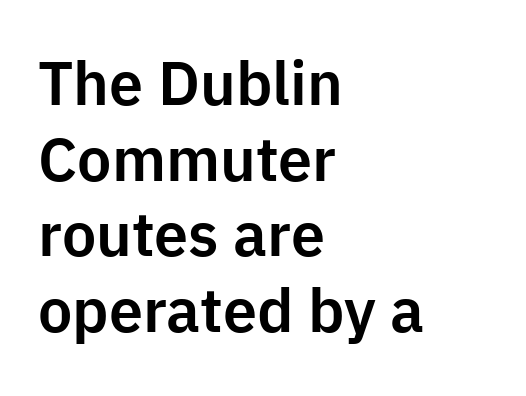
The image shows 61 px sans-serif type, upright; set left-aligned, line spacing 1.24x, normal letter spacing, not underlined; low stroke contrast and a medium x-height.
